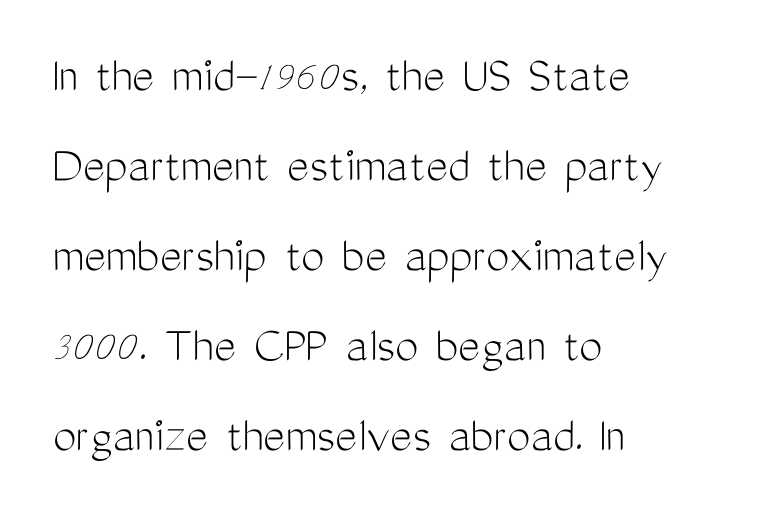
Stems and bowls with no extra thickness — not bold. Is the block centered? No — it sits flush against the left margin. The font's upright variant was chosen for this text. The passage shown is typeset with a sans-serif family. Beneath every word, the page is bare.
